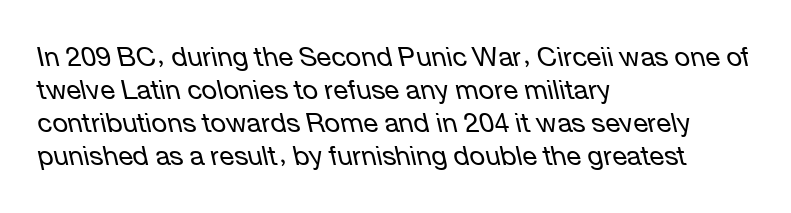
The image shows 27 px text type, italic (leaning left); set left-aligned, line spacing 1.22x, normal letter spacing, not underlined.
